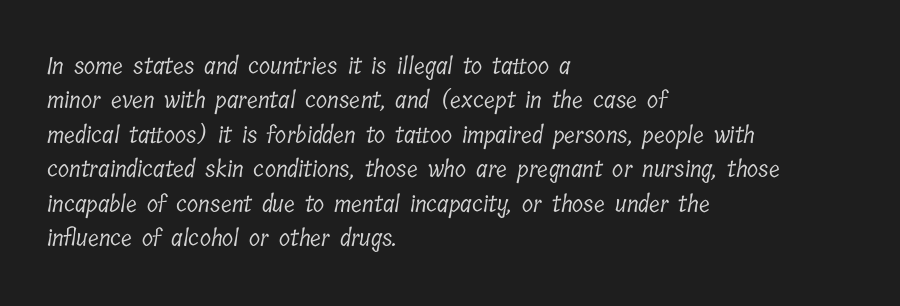
{"bold": "no", "underline": "no", "align": "left", "line_spacing": "normal", "line_spacing_ratio": 1.5, "letter_spacing": "normal", "letter_spacing_em": 0.0, "glyph_px": 23}
